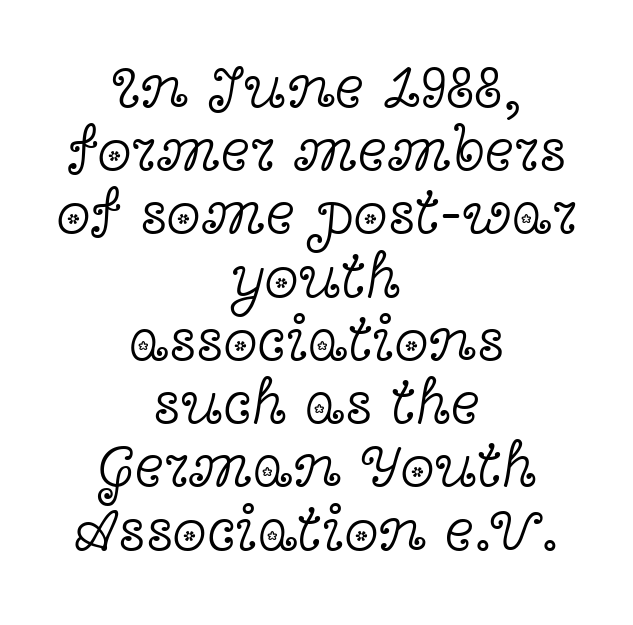
The image shows 62 px light, wide serif type, upright; set centered, tight line spacing (1.02x), normal letter spacing, not underlined; a medium x-height.
